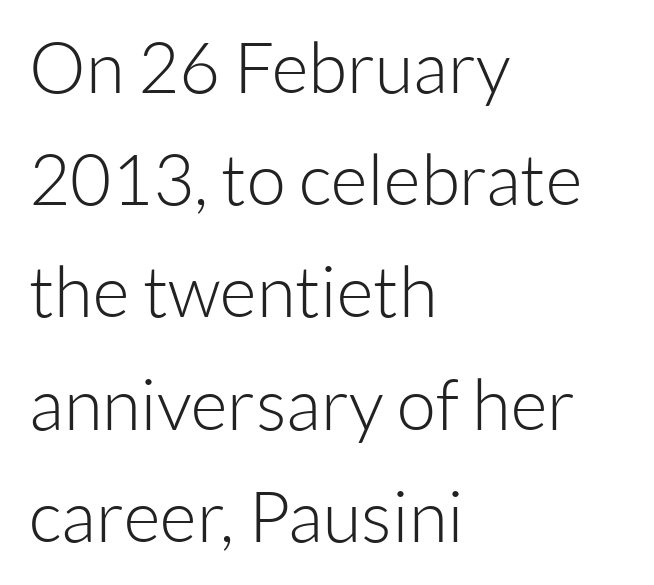
{"serif": "no", "italic": "no", "bold": "no", "weight": "light", "width": "normal", "stroke_contrast": "low", "x_height": "medium", "monospaced": "no", "underline": "no", "align": "left", "line_spacing": "normal", "line_spacing_ratio": 1.58, "letter_spacing": "normal", "letter_spacing_em": 0.0, "glyph_px": 71}
